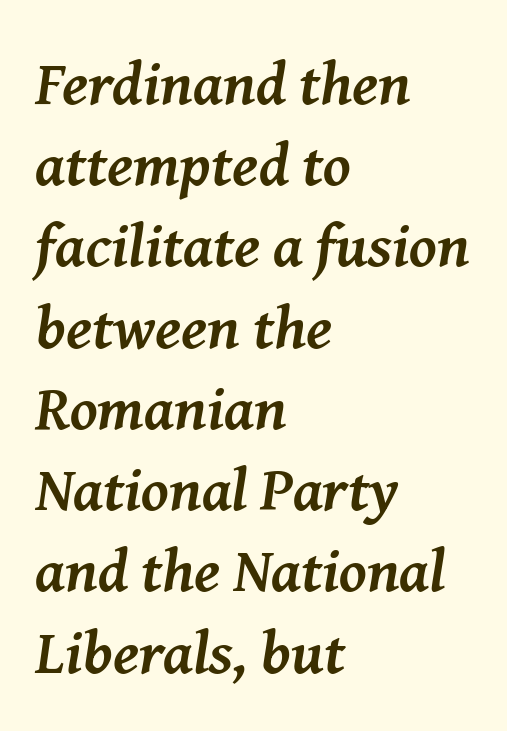
Q: Is the text bold? A: Yes.
Q: Is the text italic (slanted)? A: Yes, it leans right by about 8 degrees.
Q: Is the typeface a serif or a sans-serif typeface? A: Serif.
Q: Is the text underlined? A: No.
Q: How is the paragraph aligned? A: Left-aligned.
Q: Is the spacing between letters normal or unusually wide? A: Normal.
Q: Is the spacing between lines tight, normal or loose? A: Normal.
Q: Width (condensed, normal, or wide)? A: Normal.
Q: Stroke contrast? A: Medium.
Q: x-height? A: Medium.
Q: Monospaced? A: No.
